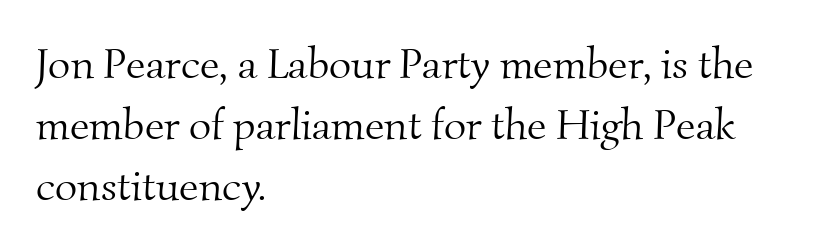
The image shows 43 px light serif type; set left-aligned, normal line spacing (1.42x), normal letter spacing, not underlined; medium stroke contrast and a small x-height.
